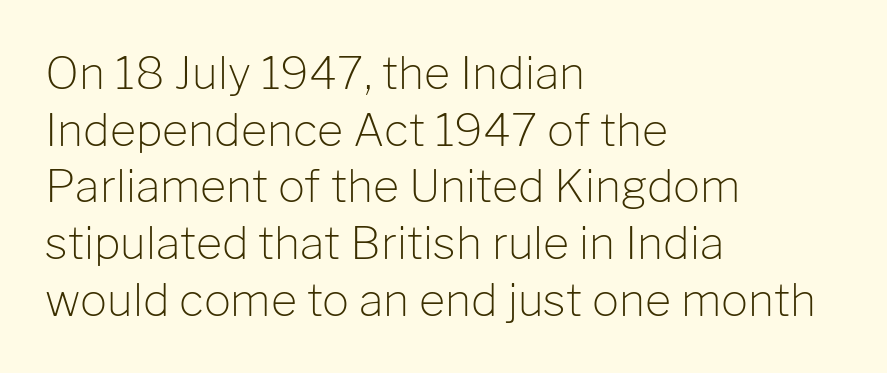
The image shows 45 px light sans-serif type, upright; set left-aligned, normal line spacing (1.26x), normal letter spacing, not underlined; low stroke contrast and a medium x-height.
